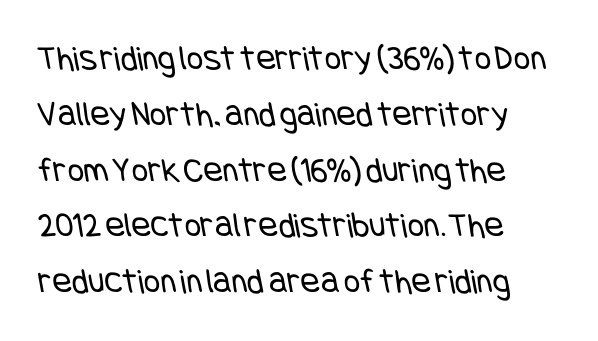
{"serif": "no", "bold": "no", "weight": "regular", "width": "condensed", "stroke_contrast": "low", "x_height": "large", "underline": "no", "align": "left", "line_spacing": "normal", "line_spacing_ratio": 1.55, "letter_spacing": "normal", "letter_spacing_em": 0.0, "glyph_px": 36}
